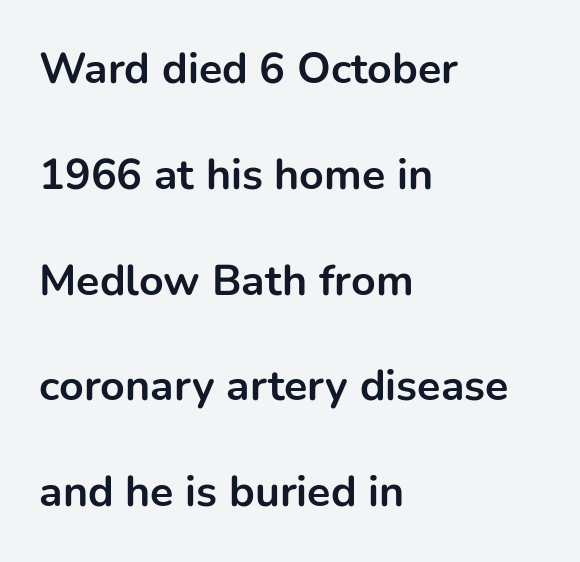
The image shows 43 px bold sans-serif type, upright; set left-aligned, loose line spacing (2.46x), normal letter spacing, not underlined; low stroke contrast and a medium x-height.
